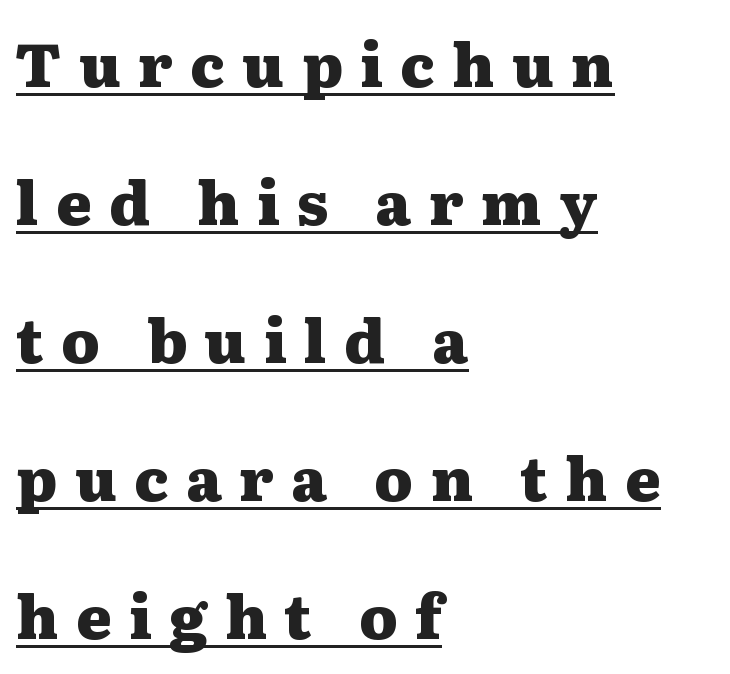
{"serif": "yes", "italic": "no", "bold": "yes", "weight": "heavy", "width": "wide", "stroke_contrast": "medium", "x_height": "medium", "monospaced": "no", "underline": "yes", "align": "left", "line_spacing": "loose", "line_spacing_ratio": 2.3, "letter_spacing": "wide", "letter_spacing_em": 0.29, "glyph_px": 60}
